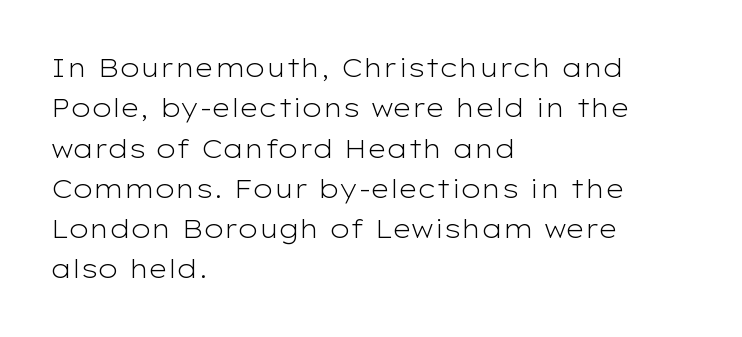
Check the space under the baseline: it is left empty. The type sits square on the baseline with zero lean. Line spacing here is normal. Casual observation: everything's shoved over to the left. Honestly, the letter spacing is just normal — you wouldn't notice it.
